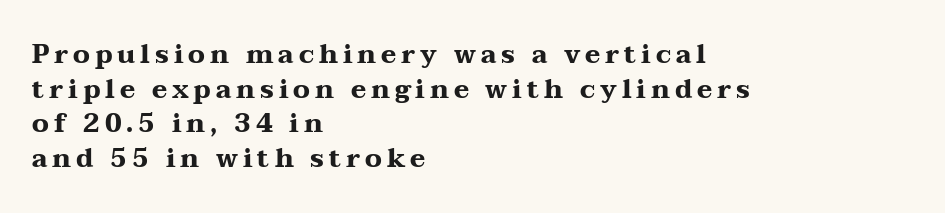
Q: Is the text bold? A: Yes.
Q: Is the text italic (slanted)? A: No, it is upright.
Q: Is the text underlined? A: No.
Q: How is the paragraph aligned? A: Left-aligned.
Q: Is the spacing between lines tight, normal or loose? A: Normal.
